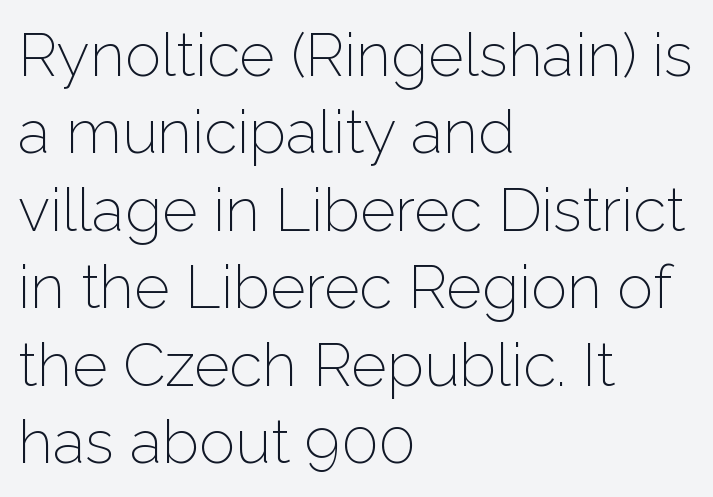
The image shows 61 px light sans-serif type, upright; set left-aligned, normal line spacing (1.27x), normal letter spacing, not underlined; low stroke contrast and a medium x-height.
